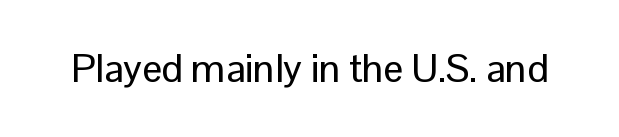
Q: Is the text italic (slanted)? A: No, it is upright.
Q: Is the typeface a serif or a sans-serif typeface? A: Sans-serif.
Q: Is the text underlined? A: No.
Q: Is the spacing between letters normal or unusually wide? A: Normal.
Q: Width (condensed, normal, or wide)? A: Normal.
Q: Stroke contrast? A: Low.
Q: x-height? A: Medium.
Q: Monospaced? A: No.
